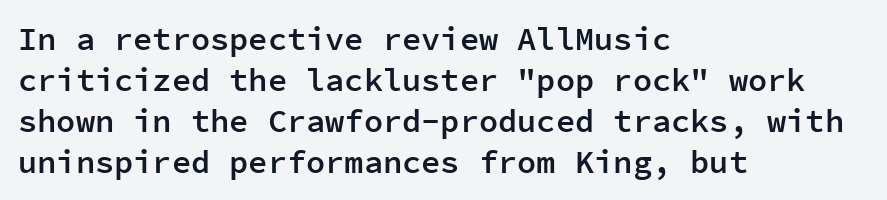
{"serif": "no", "italic": "no", "bold": "semi", "weight": "semibold", "width": "normal", "stroke_contrast": "low", "x_height": "medium", "monospaced": "yes", "underline": "no", "align": "left", "line_spacing": "normal", "line_spacing_ratio": 1.28, "letter_spacing": "normal", "letter_spacing_em": 0.0, "glyph_px": 32}
